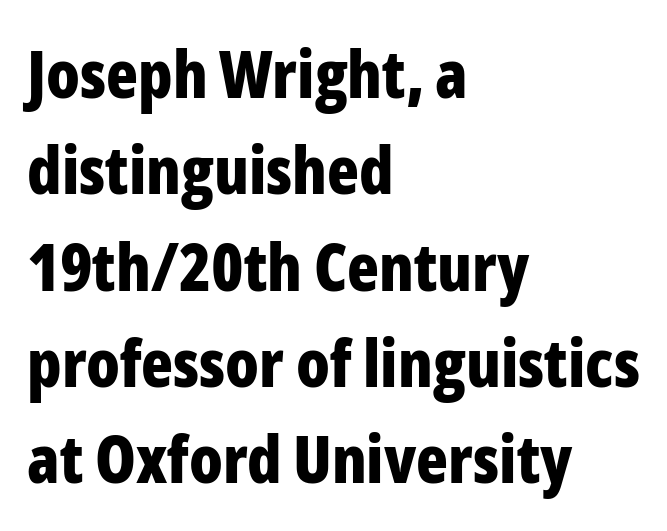
{"serif": "no", "italic": "no", "bold": "yes", "weight": "bold", "width": "condensed", "stroke_contrast": "low", "x_height": "medium", "monospaced": "no", "underline": "no", "align": "left", "line_spacing": "normal", "line_spacing_ratio": 1.46, "letter_spacing": "normal", "letter_spacing_em": 0.0, "glyph_px": 66}
